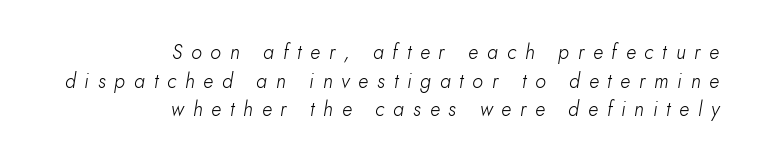
The image shows 20 px text type, italic (leaning right); set right-aligned, normal line spacing (1.43x), unusually wide letter spacing (+0.44 em), not underlined.
